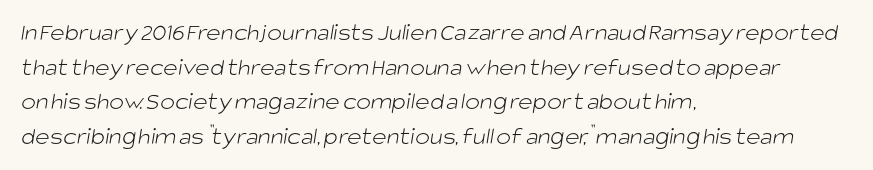
Q: Is the text bold? A: No.
Q: Is the text underlined? A: No.
Q: How is the paragraph aligned? A: Left-aligned.
Q: Is the spacing between letters normal or unusually wide? A: Normal.
Q: Is the spacing between lines tight, normal or loose? A: Normal.
